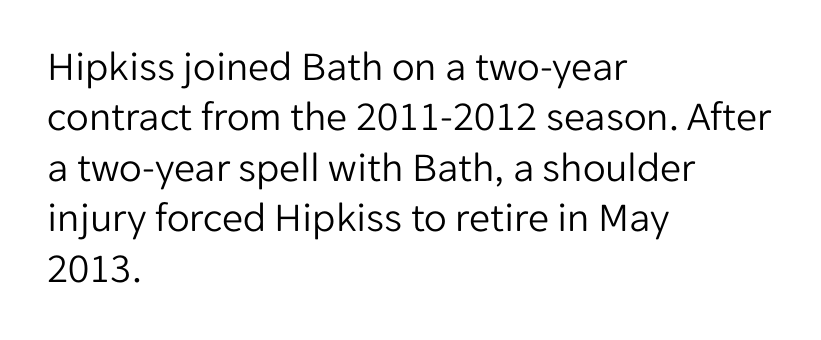
No heavy texture on the line: the type isn't bold. Spacing verdict: proportional, widths tailored to each character. Default kerning and tracking; the words read as compact shapes. Style check: upright. Stroke terminals: plain, sans-serif. Glance below the letters and you will spot only blank space.
